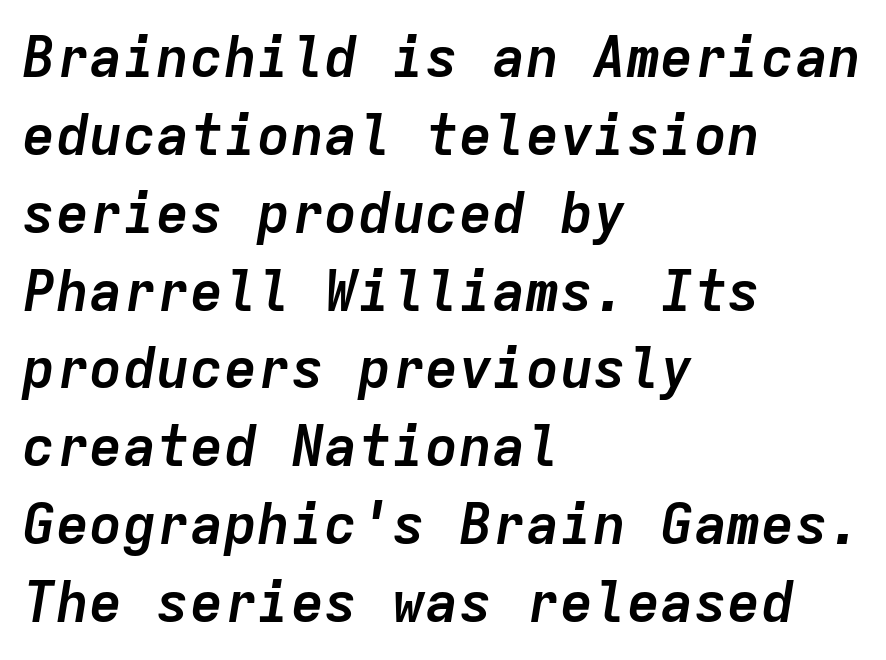
The image shows 56 px semibold type, italic (leaning right), monospaced; set left-aligned, normal line spacing (1.39x), normal letter spacing, not underlined; low stroke contrast and a medium x-height.
